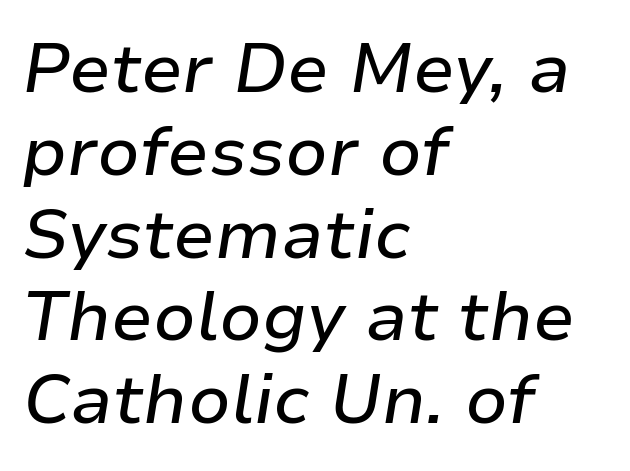
{"italic": "yes", "lean": "right", "slant_degrees": 9, "width": "normal", "stroke_contrast": "low", "x_height": "medium", "monospaced": "no", "underline": "no", "align": "left", "line_spacing_ratio": 1.2, "letter_spacing": "normal", "letter_spacing_em": 0.0, "glyph_px": 69}
